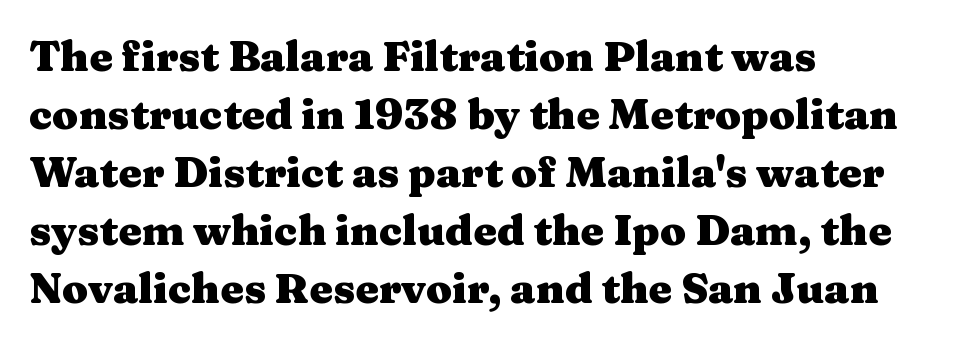
The image shows 42 px heavy, wide serif type, upright; set left-aligned, normal line spacing (1.38x), normal letter spacing, not underlined; medium stroke contrast and a medium x-height.
